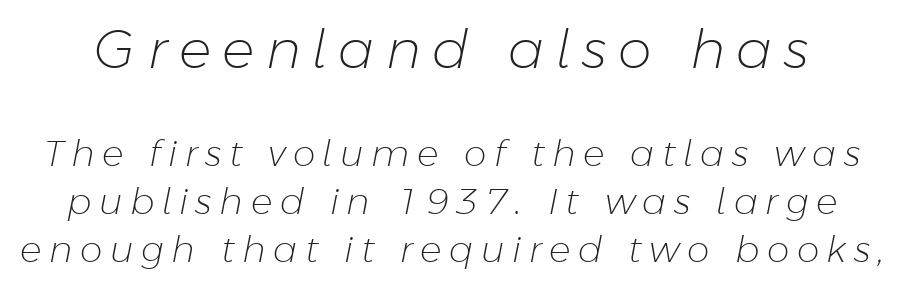
The face used here is proportionally spaced, like ordinary book or web type. A normal amount of white space separates one row of letters from the next. Scale decreases going downward across the two blocks. Compared with a typical body face, this is equally light or lighter still. The rendering applies a slant to the glyphs. The baseline area is clear.
